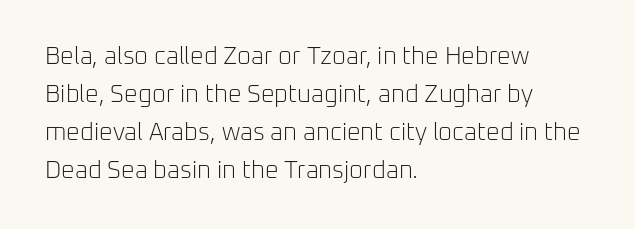
Caption: standard tracking, unaltered. How would I describe the line gaps? Plain and ordinary. Notice how the stems are strictly vertical — no italics here. The typeface has the unassuming heft of standard copy or less. The lines are quadded left.
